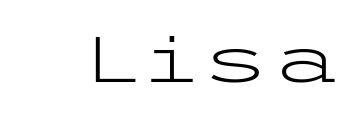
There is no visible air inserted between adjacent glyphs. No chunkiness to these letters — they're not bold. Descenders are the only things crossing below the line. Every stem runs plumb, perpendicular to the baseline.
